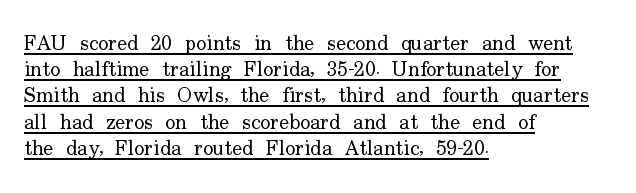
These lines are set flush left with a ragged right edge. Check the space under the baseline: a stroke is drawn there. The typography opts for an upright posture over an oblique one. Unbolded letterforms with no extra heft. In terms of letterspacing, this is plain default setting.
